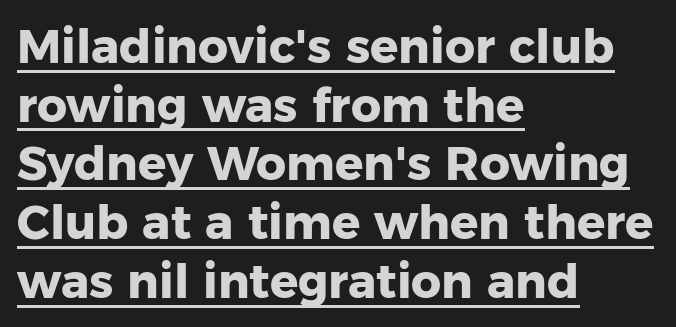
The image shows 47 px heavy sans-serif type, upright; set left-aligned, normal line spacing (1.25x), normal letter spacing, underlined; low stroke contrast and a medium x-height.
